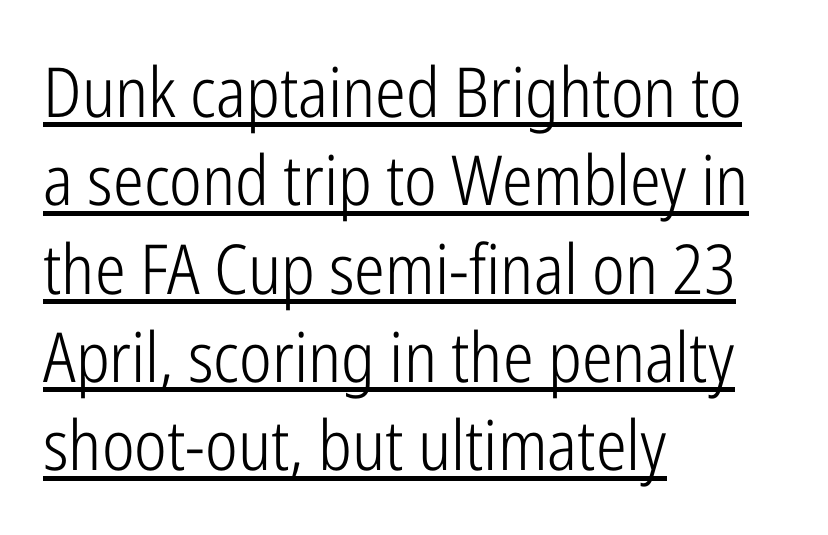
The image shows 69 px light, condensed sans-serif type, upright; set left-aligned, normal line spacing (1.28x), normal letter spacing, underlined; low stroke contrast and a medium x-height.
